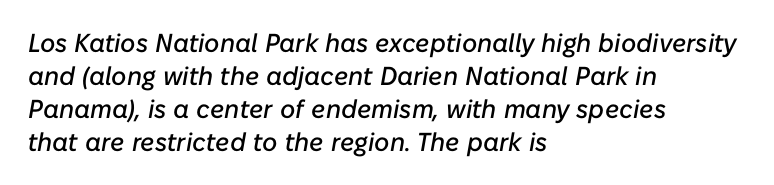
The image shows 26 px text type, italic (leaning right); set left-aligned, normal line spacing (1.27x), normal letter spacing, not underlined.
